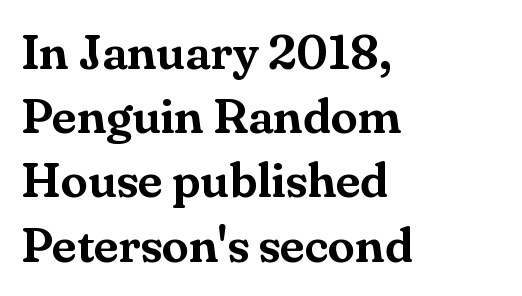
{"serif": "yes", "italic": "no", "width": "normal", "stroke_contrast": "medium", "x_height": "small", "monospaced": "no", "underline": "no", "align": "left", "line_spacing": "normal", "line_spacing_ratio": 1.31, "letter_spacing": "normal", "letter_spacing_em": 0.0, "glyph_px": 49}
